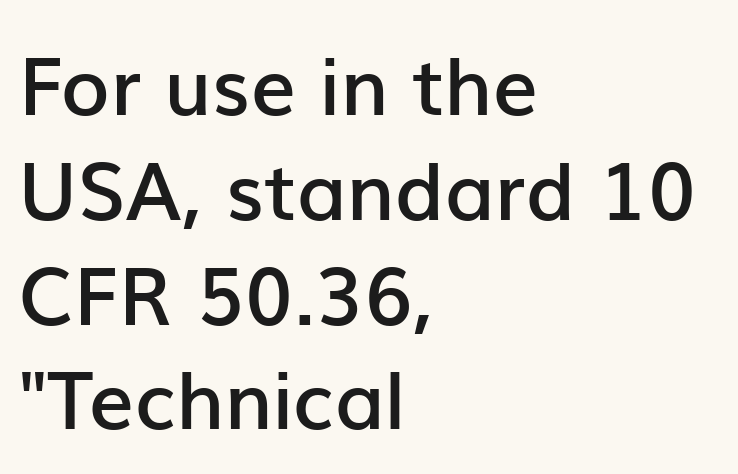
The image shows 80 px semibold sans-serif type, upright; set left-aligned, normal line spacing (1.31x), normal letter spacing, not underlined; low stroke contrast and a medium x-height.
